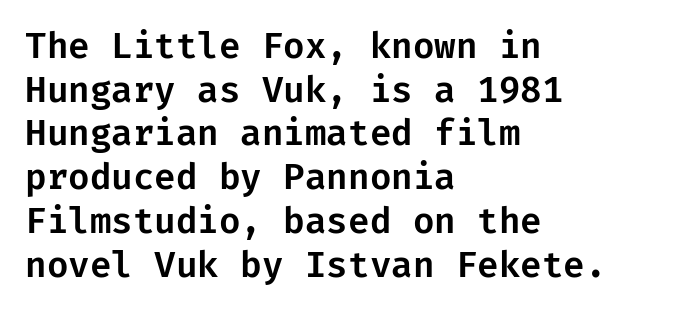
{"serif": "no", "italic": "no", "width": "normal", "stroke_contrast": "low", "x_height": "medium", "underline": "no", "align": "left", "line_spacing": "normal", "line_spacing_ratio": 1.25, "letter_spacing": "normal", "letter_spacing_em": 0.0, "glyph_px": 35}
